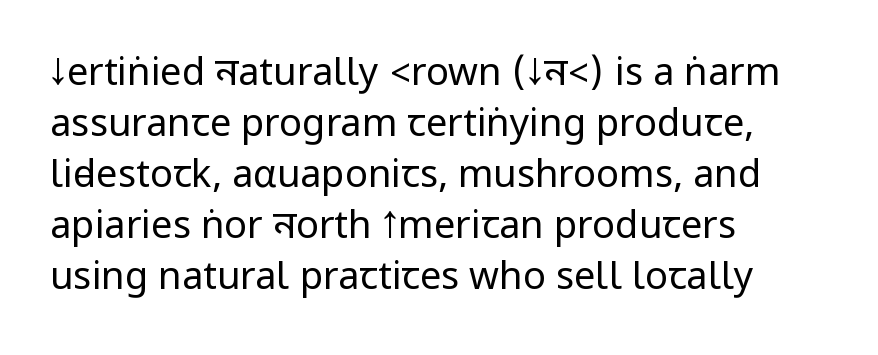
Q: Is the text bold? A: No.
Q: Is the text italic (slanted)? A: No, it is upright.
Q: Is the typeface a serif or a sans-serif typeface? A: Sans-serif.
Q: Is the text underlined? A: No.
Q: How is the paragraph aligned? A: Left-aligned.
Q: Is the spacing between letters normal or unusually wide? A: Normal.
Q: Is the spacing between lines tight, normal or loose? A: Normal.
Q: Width (condensed, normal, or wide)? A: Condensed.
Q: Stroke contrast? A: Low.
